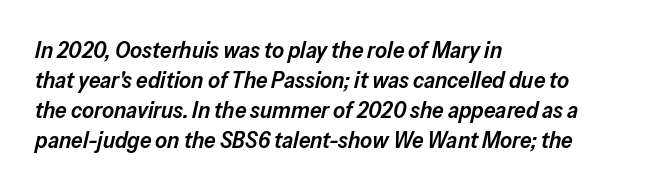
The image shows 23 px text type, italic (leaning right); set left-aligned, normal line spacing (1.3x), normal letter spacing, not underlined.
